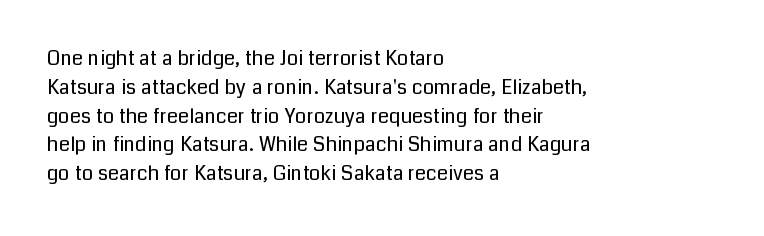
{"italic": "no", "bold": "no", "underline": "no", "align": "left", "line_spacing": "normal", "line_spacing_ratio": 1.44, "letter_spacing": "normal", "letter_spacing_em": 0.0, "glyph_px": 20}
